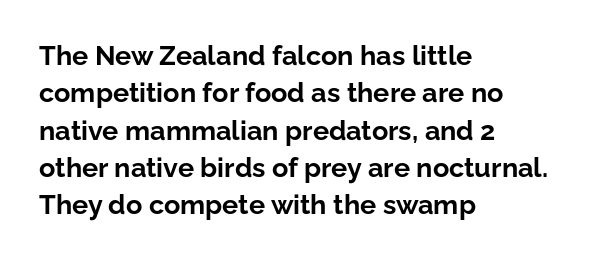
The image shows 27 px bold type, upright; set left-aligned, normal line spacing (1.38x), normal letter spacing, not underlined.
